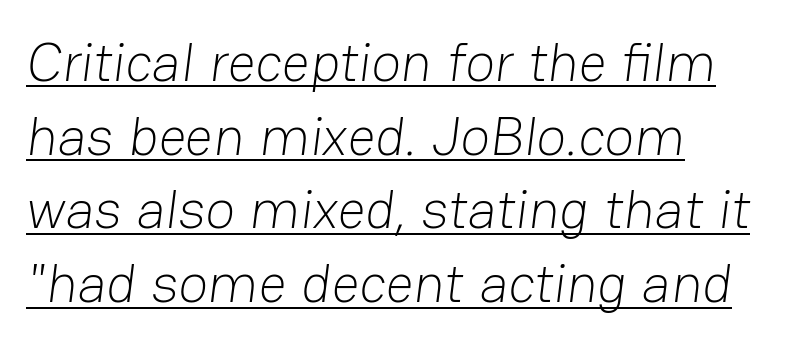
The image shows 55 px light sans-serif type; set left-aligned, normal line spacing (1.34x), normal letter spacing, underlined; low stroke contrast and a medium x-height.
